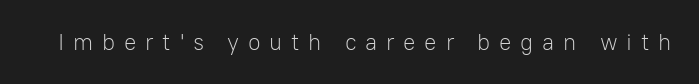
Tall strokes in this sample are plumb rather than angled. Vertical stems look standard width or narrower in stroke. Here the glyphs are tracked loosely, breaking word shapes into spaced letters. Decoration check: the copy has no underline.
